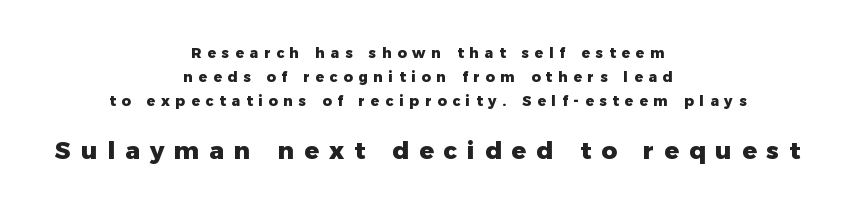
Reading down the block, each line starts at a different indent, mirrored at its end. Reading top to bottom, the characters get bigger at the block break. Every letter is thick-stroked: bold, no question. Quick note: not italic, upright.
